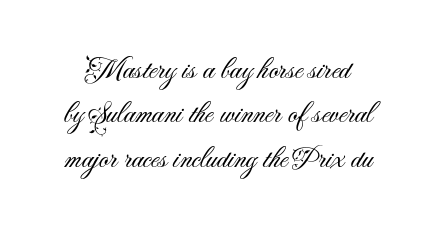
The image shows 30 px light sans-serif type; set normal line spacing (1.48x), normal letter spacing, not underlined; medium stroke contrast and a small x-height.
